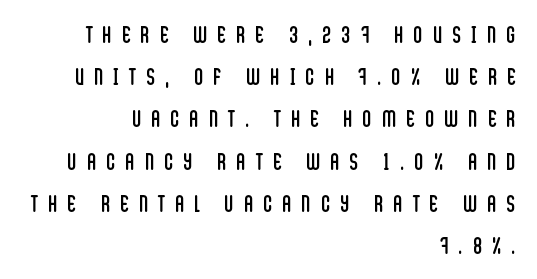
Each line ends at the same right margin while the left side varies. This sample uses an upright cut, with every glyph sitting square on the baseline. Anything drawn beneath the words? Only blank space. Stroke thickness stays within the range of a standard reading face or lighter. The passage shown has open, widely tracked lettering throughout.
